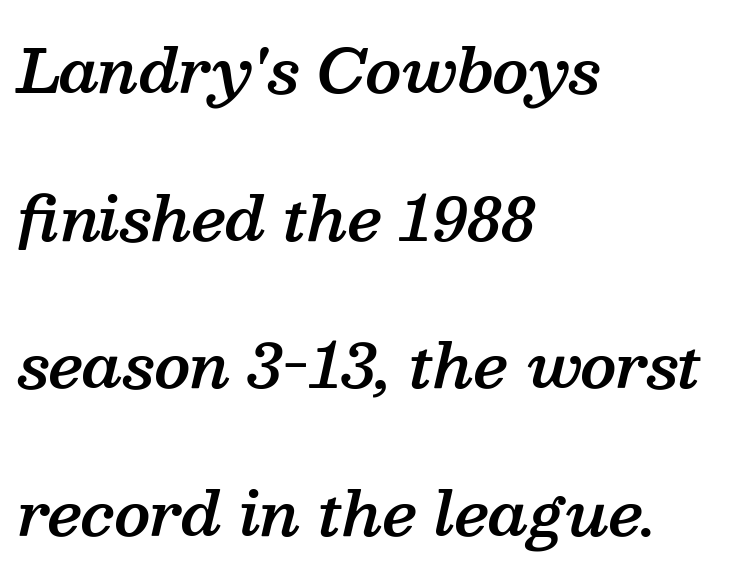
The image shows 60 px semibold serif type, italic (leaning right); set left-aligned, loose line spacing (2.46x), normal letter spacing, not underlined; medium stroke contrast and a medium x-height.
